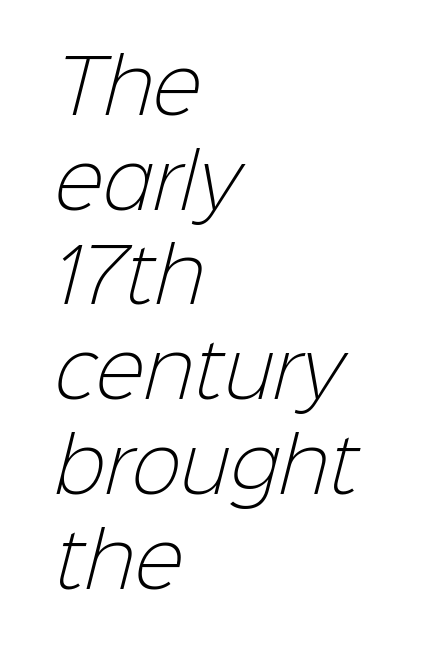
The image shows 74 px light sans-serif type; set left-aligned, normal line spacing (1.28x), normal letter spacing, not underlined; low stroke contrast and a medium x-height.
